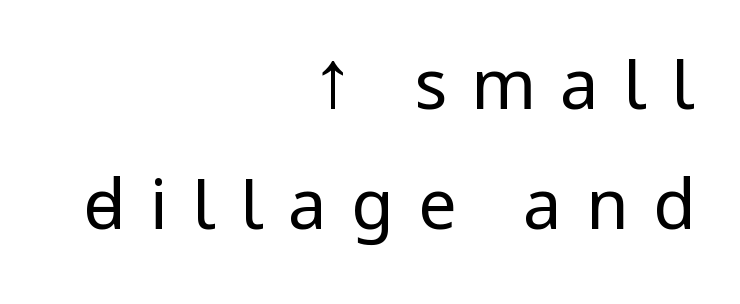
The image shows 69 px regular-weight, condensed sans-serif type, upright; set right-aligned, line spacing 1.74x, unusually wide letter spacing (+0.35 em), not underlined; low stroke contrast and a large x-height.
